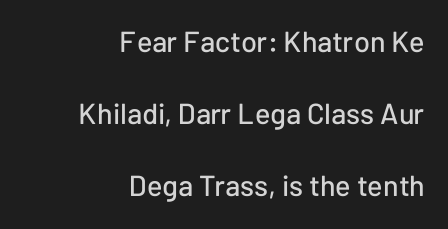
Q: Is the text italic (slanted)? A: No, it is upright.
Q: Is the typeface a serif or a sans-serif typeface? A: Sans-serif.
Q: Is the text underlined? A: No.
Q: How is the paragraph aligned? A: Right-aligned.
Q: Is the spacing between letters normal or unusually wide? A: Normal.
Q: Is the spacing between lines tight, normal or loose? A: Loose.
Q: Width (condensed, normal, or wide)? A: Normal.
Q: Stroke contrast? A: Low.
Q: x-height? A: Medium.
Q: Monospaced? A: No.
